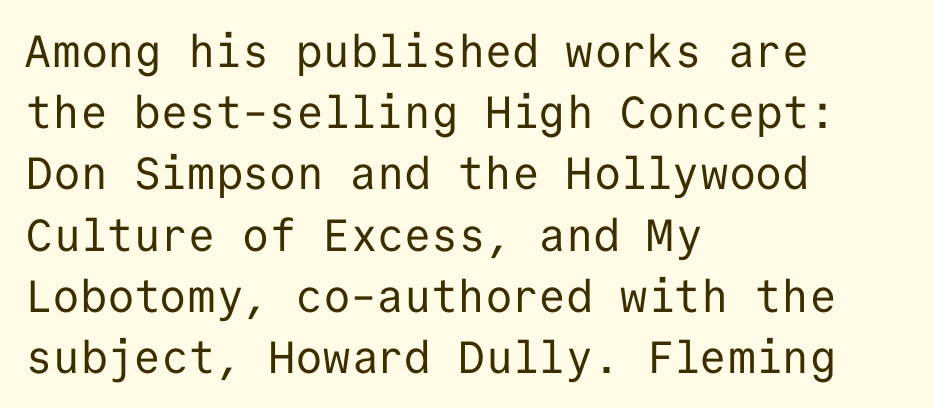
The image shows 45 px regular-weight sans-serif type, upright, monospaced; set left-aligned, normal line spacing (1.36x), normal letter spacing, not underlined; low stroke contrast and a medium x-height.
